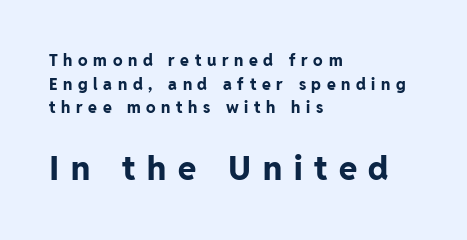
{"serif": "no", "italic": "no", "bold": "yes", "weight": "bold", "width": "normal", "stroke_contrast": "low", "x_height": "medium", "monospaced": "no", "underline": "no", "align": "left", "line_spacing": "normal", "line_spacing_ratio": 1.48, "letter_spacing": "wide", "letter_spacing_em": 0.35, "larger_block": "second", "size_ratio": 2.06, "glyph_px": 33}
